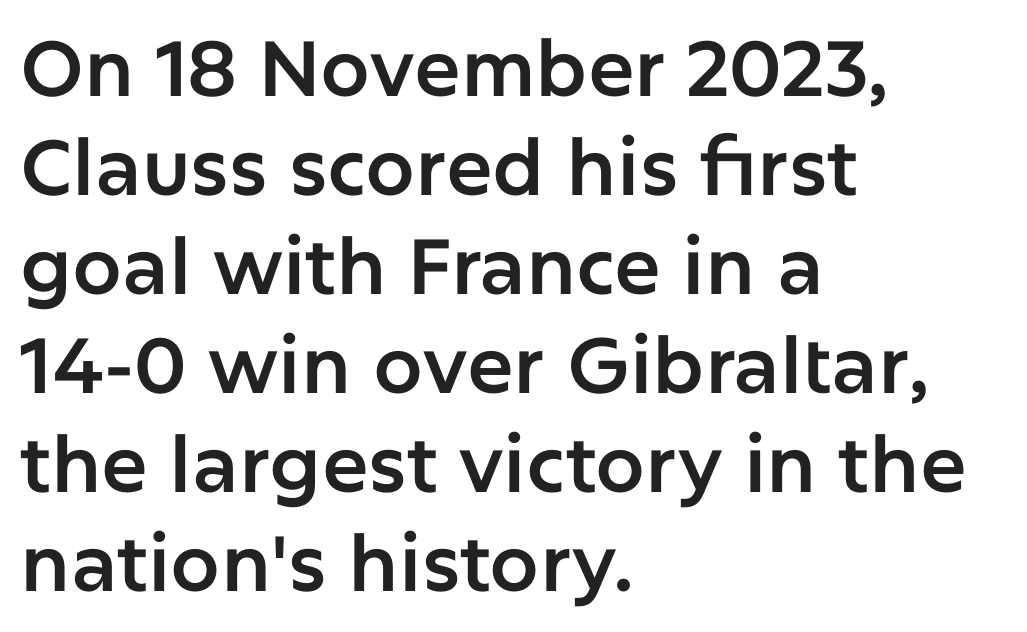
The image shows 78 px sans-serif type, upright; set left-aligned, normal line spacing (1.27x), normal letter spacing, not underlined; low stroke contrast and a medium x-height.
